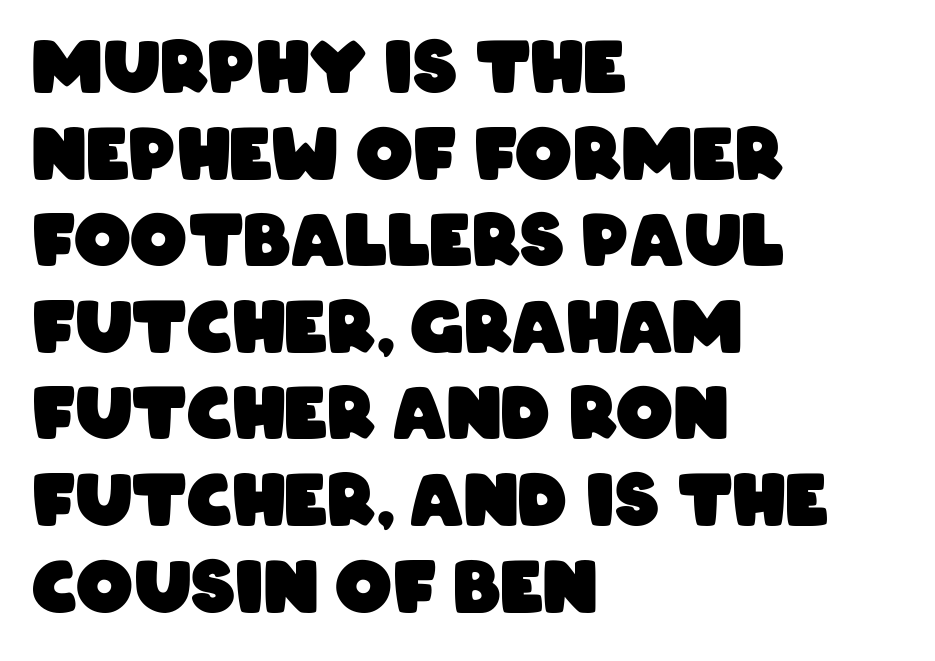
Q: Is the text bold? A: Yes.
Q: Is the typeface a serif or a sans-serif typeface? A: Sans-serif.
Q: Is the text underlined? A: No.
Q: How is the paragraph aligned? A: Left-aligned.
Q: Is the spacing between letters normal or unusually wide? A: Normal.
Q: Width (condensed, normal, or wide)? A: Condensed.
Q: Stroke contrast? A: Low.
Q: x-height? A: Large.
Q: Monospaced? A: No.
